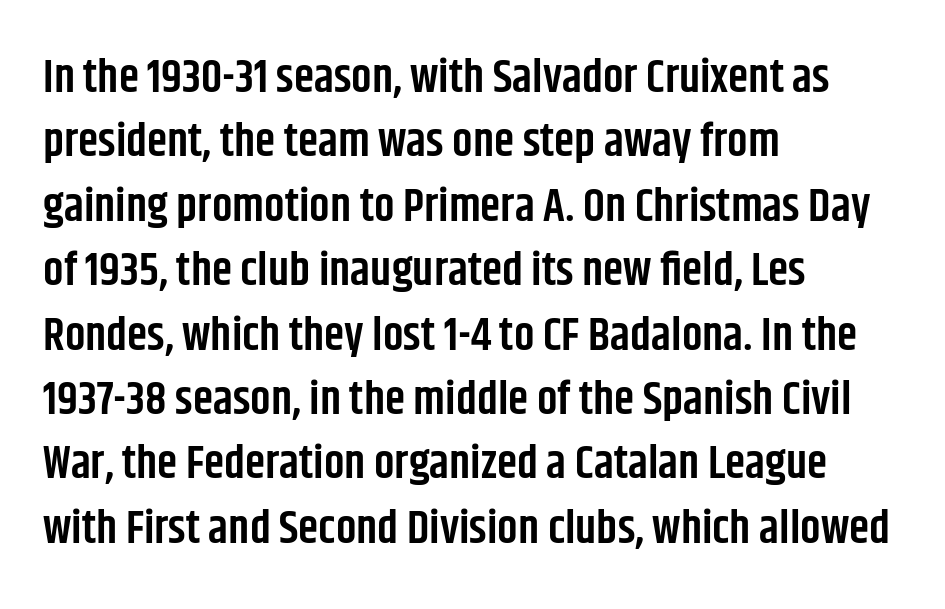
{"serif": "no", "italic": "no", "bold": "semi", "weight": "semibold", "width": "condensed", "stroke_contrast": "low", "x_height": "large", "monospaced": "no", "underline": "no", "align": "left", "line_spacing": "normal", "line_spacing_ratio": 1.4, "letter_spacing": "normal", "letter_spacing_em": 0.0, "glyph_px": 46}
